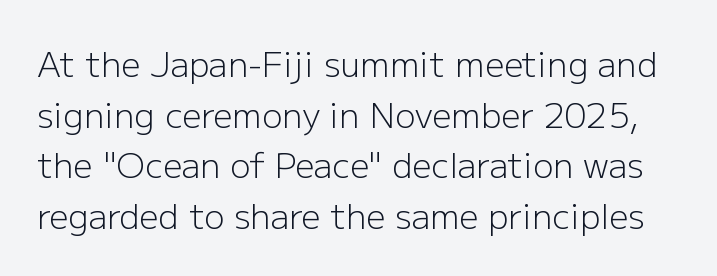
You could not count columns in this text — the font is proportionally spaced. How would I describe the line gaps? Plain and ordinary. Upright lettering throughout. Observe the absence of serifs on each vertical stroke in this sample. Anything drawn beneath the words? Only blank space.
